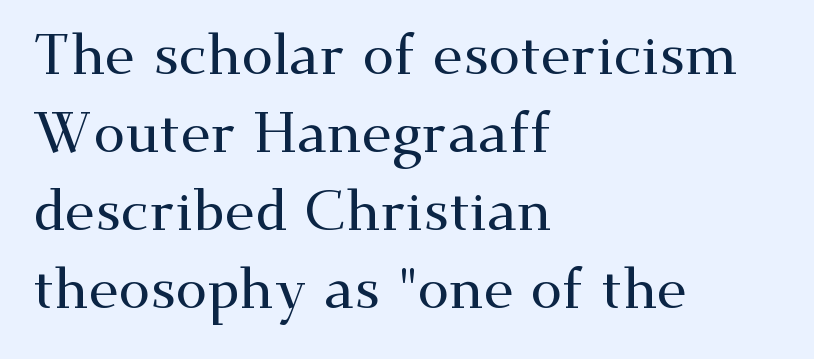
{"serif": "yes", "italic": "no", "width": "wide", "stroke_contrast": "medium", "x_height": "small", "monospaced": "no", "underline": "no", "align": "left", "line_spacing": "normal", "line_spacing_ratio": 1.37, "letter_spacing": "normal", "letter_spacing_em": 0.0, "glyph_px": 57}
